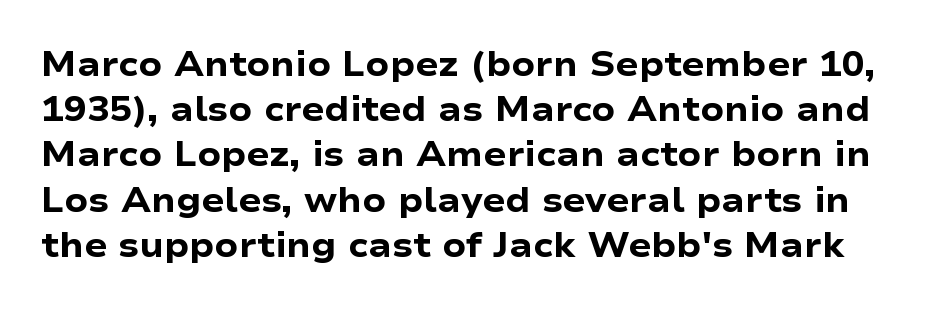
{"serif": "no", "italic": "no", "bold": "yes", "weight": "heavy", "width": "wide", "stroke_contrast": "low", "x_height": "medium", "monospaced": "no", "underline": "no", "line_spacing": "normal", "line_spacing_ratio": 1.33, "letter_spacing": "normal", "letter_spacing_em": 0.0, "glyph_px": 34}
